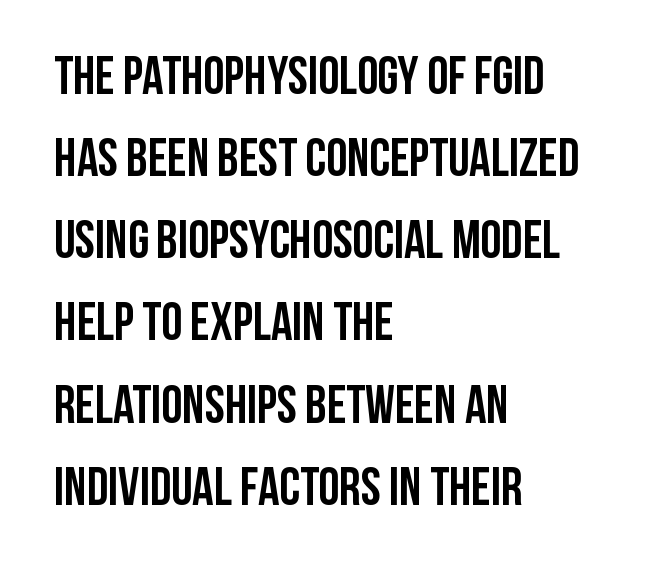
The image shows 53 px semibold, condensed sans-serif type, upright; set left-aligned, normal line spacing (1.55x), normal letter spacing, not underlined; low stroke contrast and a large x-height.
